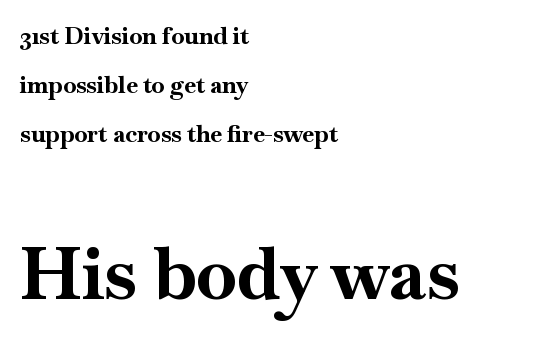
The image shows 73 px bold serif type, upright; set left-aligned, loose line spacing (2.05x), normal letter spacing, not underlined; the second (bottom) block is 3.04x larger; high stroke contrast and a small x-height.
